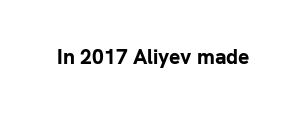
{"italic": "no", "bold": "yes", "underline": "no", "letter_spacing": "normal", "letter_spacing_em": 0.0, "glyph_px": 21}
